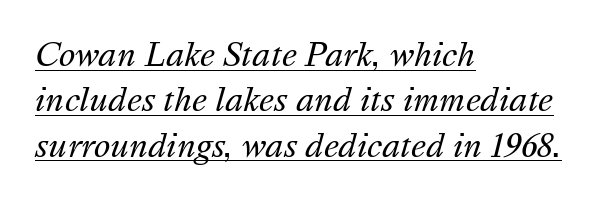
The image shows 31 px regular-weight type, italic (leaning right); set left-aligned, normal line spacing (1.46x), normal letter spacing, underlined; medium stroke contrast and a medium x-height.
